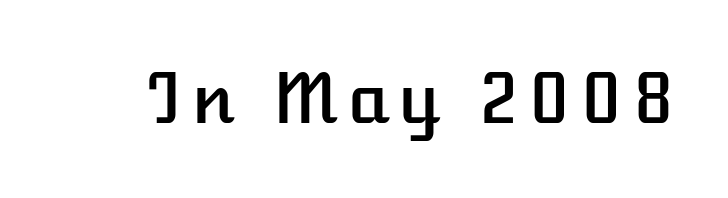
{"italic": "no", "width": "normal", "stroke_contrast": "low", "x_height": "medium", "monospaced": "no", "underline": "no", "glyph_px": 69}
